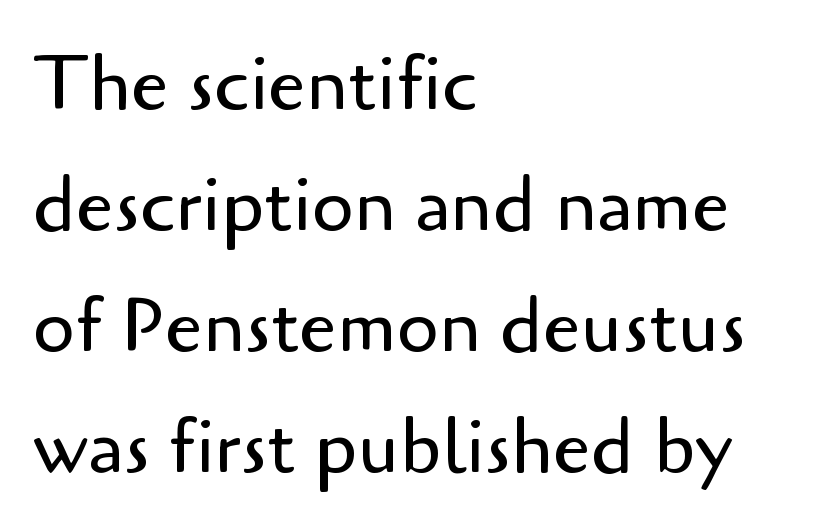
The gaps between neighbouring characters are ordinary and unremarkable. This is not heavy type; no bold has been used. The glyphs are unaccompanied by any horizontal stroke below them. The letters advance in unequal steps, a hallmark of proportional type.
